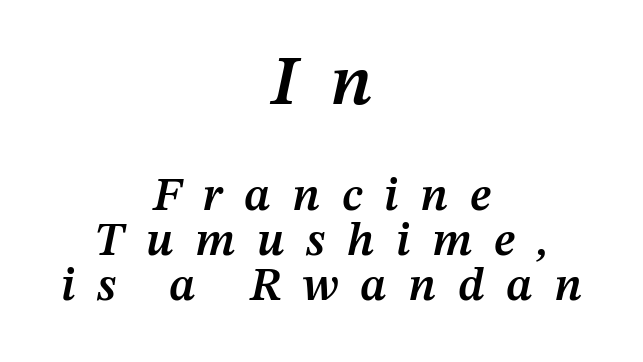
Q: Is the text bold? A: Semi-bold.
Q: Is the text italic (slanted)? A: Yes, it leans right by about 12 degrees.
Q: Is the text underlined? A: No.
Q: How is the paragraph aligned? A: Centered.
Q: Is the spacing between letters normal or unusually wide? A: Unusually wide.
Q: Is the spacing between lines tight, normal or loose? A: Tight.
Q: Which block of text is set in a larger size, the first (top) or the second (bottom)? A: The first (top) one.
Q: Width (condensed, normal, or wide)? A: Normal.
Q: Stroke contrast? A: Medium.
Q: x-height? A: Medium.
Q: Monospaced? A: No.
